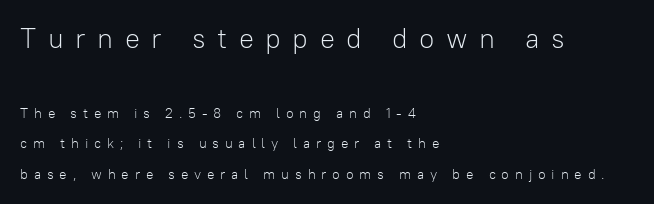
The typesetting does not lean heavy: it is not bold. The gap between lines stays unmarked. Block one is the big one; block two sits smaller underneath. The type sits square on the baseline with zero lean.
